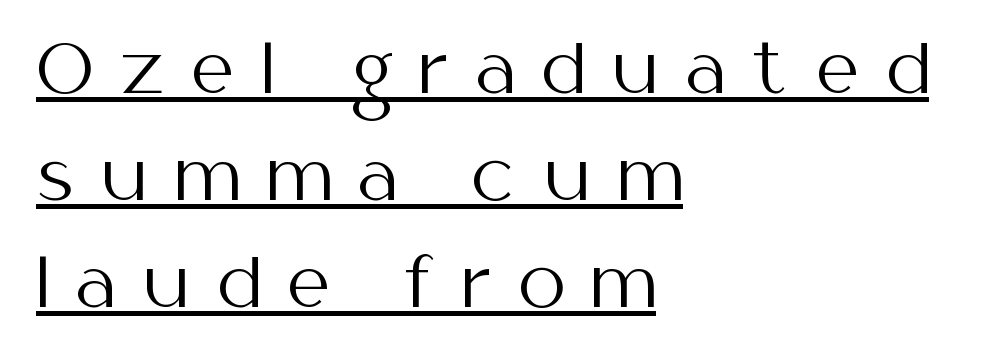
Q: Is the text bold? A: No.
Q: Is the text italic (slanted)? A: No, it is upright.
Q: Is the typeface a serif or a sans-serif typeface? A: Sans-serif.
Q: Is the text underlined? A: Yes.
Q: How is the paragraph aligned? A: Left-aligned.
Q: Is the spacing between letters normal or unusually wide? A: Unusually wide.
Q: Is the spacing between lines tight, normal or loose? A: Normal.
Q: Width (condensed, normal, or wide)? A: Normal.
Q: Stroke contrast? A: Medium.
Q: x-height? A: Medium.
Q: Monospaced? A: No.
